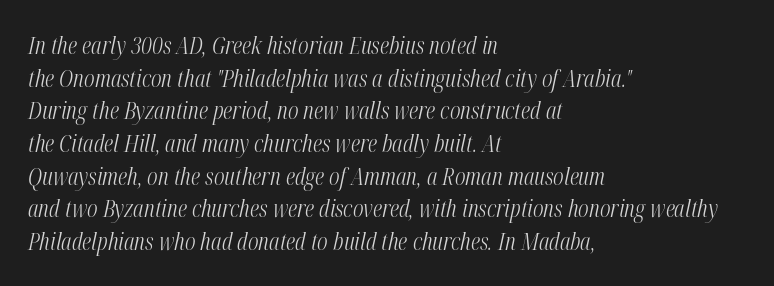
The glyphs are unaccompanied by any horizontal stroke below them. Leading: standard. The typeface has the unassuming heft of standard copy or less. These lines stack with their left ends in a neat column.
